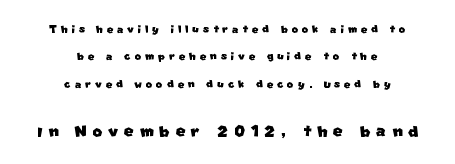
Q: Is the text underlined? A: No.
Q: How is the paragraph aligned? A: Centered.
Q: Is the spacing between letters normal or unusually wide? A: Unusually wide.
Q: Is the spacing between lines tight, normal or loose? A: Loose.
Q: Which block of text is set in a larger size, the first (top) or the second (bottom)? A: The second (bottom) one.
